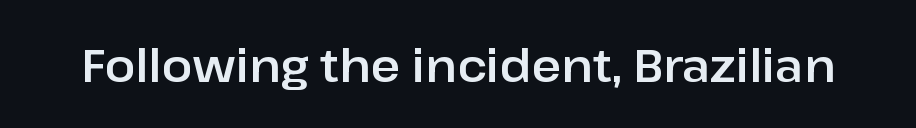
{"serif": "no", "italic": "no", "width": "normal", "stroke_contrast": "low", "x_height": "medium", "monospaced": "no", "underline": "no", "letter_spacing": "normal", "letter_spacing_em": 0.0, "glyph_px": 46}
